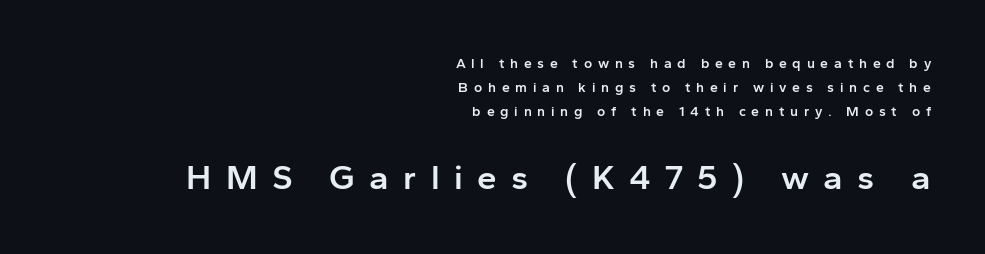
{"serif": "no", "italic": "no", "bold": "semi", "weight": "semibold", "width": "normal", "stroke_contrast": "low", "x_height": "medium", "monospaced": "no", "underline": "no", "align": "right", "line_spacing_ratio": 1.72, "letter_spacing": "wide", "letter_spacing_em": 0.41, "larger_block": "second", "size_ratio": 2.5, "glyph_px": 35}
